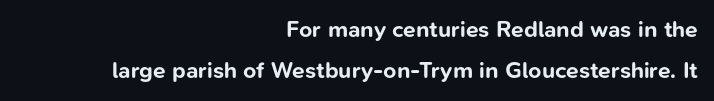
Q: Is the text bold? A: Yes.
Q: Is the text italic (slanted)? A: No, it is upright.
Q: Is the text underlined? A: No.
Q: How is the paragraph aligned? A: Right-aligned.
Q: Is the spacing between letters normal or unusually wide? A: Normal.
